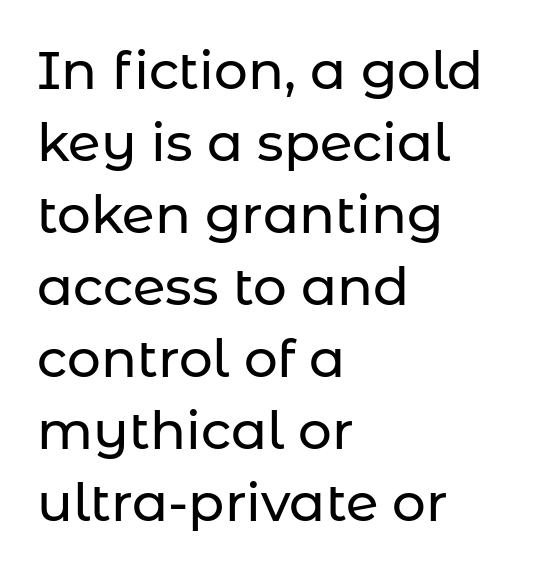
{"serif": "no", "italic": "no", "width": "normal", "stroke_contrast": "low", "x_height": "medium", "monospaced": "no", "underline": "no", "align": "left", "line_spacing": "normal", "line_spacing_ratio": 1.36, "letter_spacing": "normal", "letter_spacing_em": 0.0, "glyph_px": 53}
